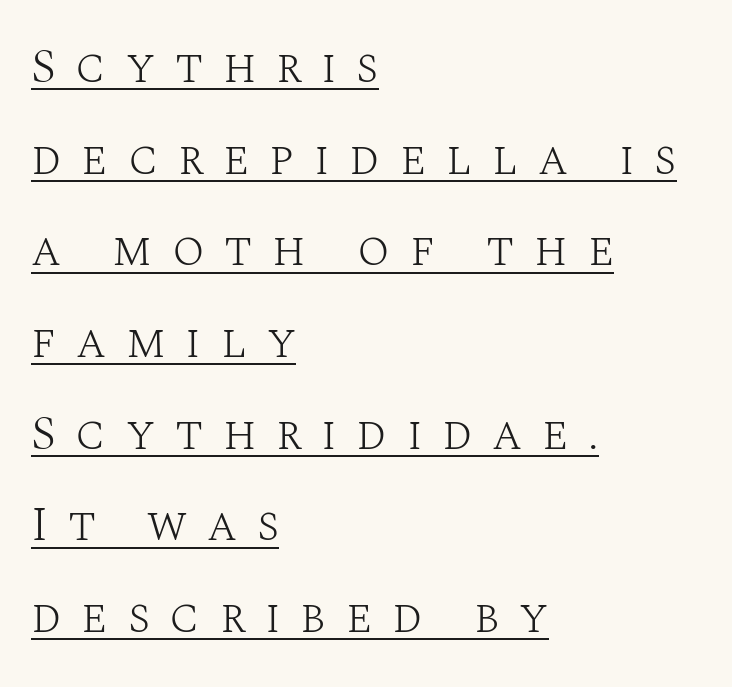
{"serif": "yes", "italic": "no", "bold": "no", "weight": "light", "width": "normal", "stroke_contrast": "medium", "x_height": "large", "monospaced": "no", "underline": "yes", "align": "left", "line_spacing": "loose", "line_spacing_ratio": 1.91, "letter_spacing": "wide", "letter_spacing_em": 0.41, "glyph_px": 48}
